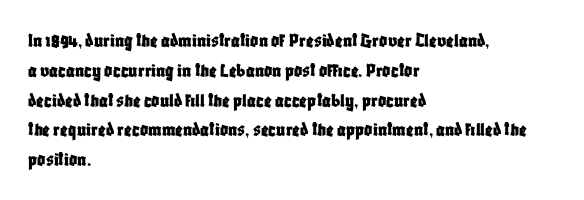
Q: Is the text italic (slanted)? A: No, it is upright.
Q: Is the text underlined? A: No.
Q: How is the paragraph aligned? A: Left-aligned.
Q: Is the spacing between letters normal or unusually wide? A: Normal.
Q: Is the spacing between lines tight, normal or loose? A: Normal.
